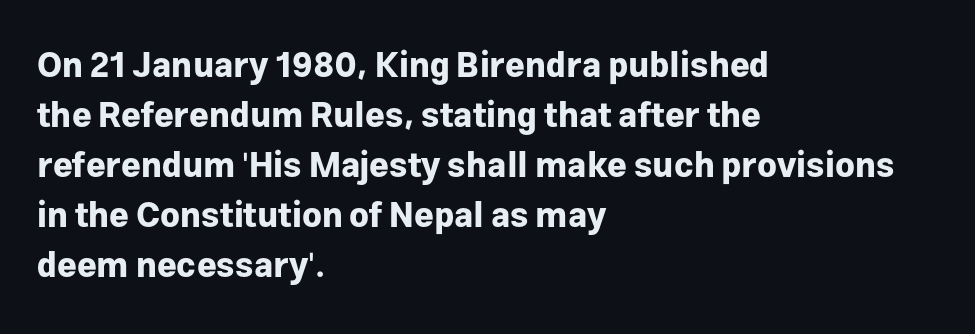
{"serif": "no", "italic": "no", "bold": "yes", "weight": "bold", "width": "normal", "stroke_contrast": "low", "x_height": "medium", "monospaced": "no", "underline": "no", "align": "left", "line_spacing": "normal", "line_spacing_ratio": 1.47, "letter_spacing": "normal", "letter_spacing_em": 0.0, "glyph_px": 34}
